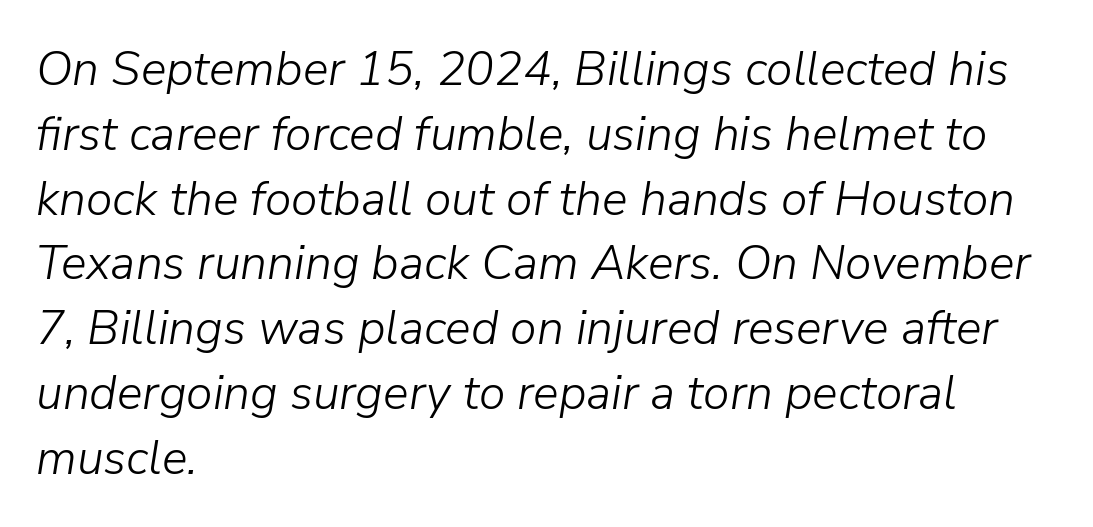
{"italic": "yes", "lean": "right", "slant_degrees": 9, "bold": "no", "weight": "light", "width": "normal", "stroke_contrast": "low", "x_height": "medium", "monospaced": "no", "underline": "no", "align": "left", "line_spacing": "normal", "line_spacing_ratio": 1.35, "letter_spacing": "normal", "letter_spacing_em": 0.0, "glyph_px": 48}
